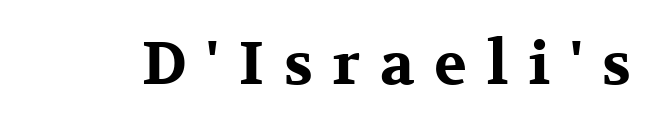
Q: Is the text bold? A: Yes.
Q: Is the text italic (slanted)? A: No, it is upright.
Q: Is the typeface a serif or a sans-serif typeface? A: Serif.
Q: Is the text underlined? A: No.
Q: Is the spacing between letters normal or unusually wide? A: Unusually wide.
Q: Width (condensed, normal, or wide)? A: Wide.
Q: Stroke contrast? A: Medium.
Q: x-height? A: Medium.
Q: Monospaced? A: No.
